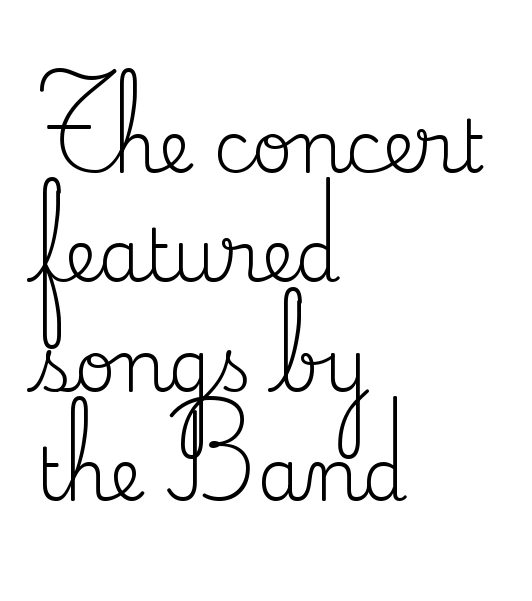
Q: Is the text bold? A: No.
Q: Is the text italic (slanted)? A: No, it is upright.
Q: Is the typeface a serif or a sans-serif typeface? A: Serif.
Q: Is the text underlined? A: No.
Q: How is the paragraph aligned? A: Left-aligned.
Q: Is the spacing between letters normal or unusually wide? A: Normal.
Q: Is the spacing between lines tight, normal or loose? A: Normal.
Q: Width (condensed, normal, or wide)? A: Normal.
Q: Stroke contrast? A: Medium.
Q: x-height? A: Small.
Q: Monospaced? A: No.
